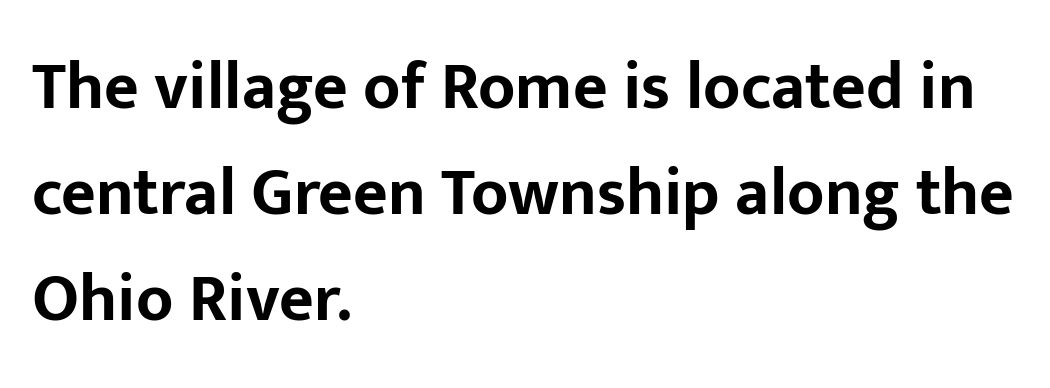
Q: Is the text bold? A: Yes.
Q: Is the text italic (slanted)? A: No, it is upright.
Q: Is the typeface a serif or a sans-serif typeface? A: Sans-serif.
Q: Is the text underlined? A: No.
Q: How is the paragraph aligned? A: Left-aligned.
Q: Is the spacing between letters normal or unusually wide? A: Normal.
Q: Is the spacing between lines tight, normal or loose? A: Normal.
Q: Width (condensed, normal, or wide)? A: Normal.
Q: Stroke contrast? A: Low.
Q: x-height? A: Medium.
Q: Monospaced? A: No.
